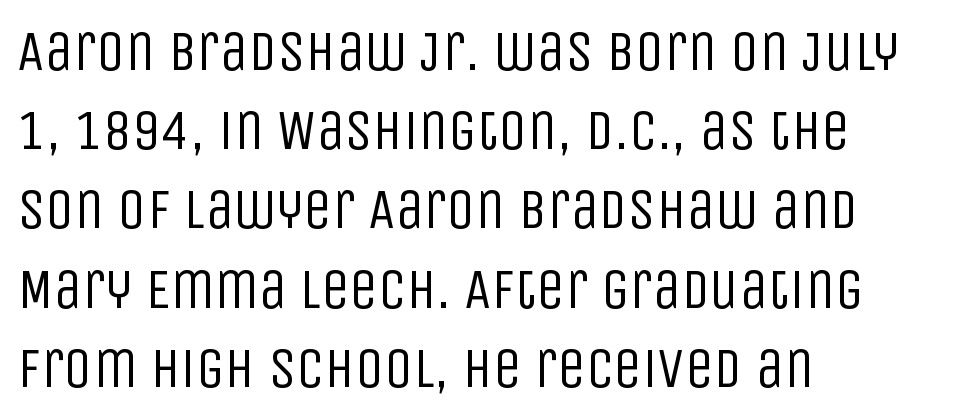
The image shows 57 px regular-weight, condensed sans-serif type, upright; set left-aligned, normal line spacing (1.39x), normal letter spacing, not underlined; low stroke contrast and a large x-height.
